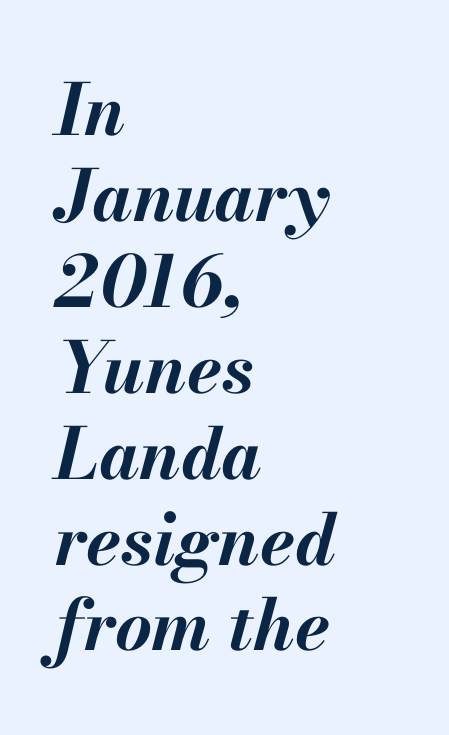
The image shows 71 px bold type, italic (leaning right); set left-aligned, line spacing 1.21x, normal letter spacing, not underlined; medium stroke contrast and a small x-height.
